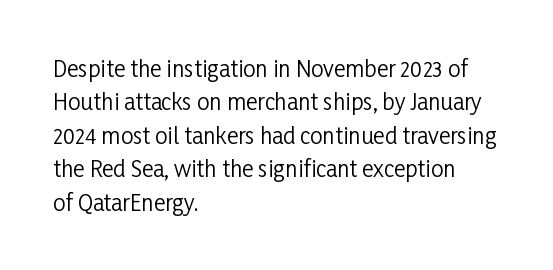
{"italic": "no", "bold": "no", "underline": "no", "align": "left", "line_spacing": "normal", "line_spacing_ratio": 1.52, "letter_spacing": "normal", "letter_spacing_em": 0.0, "glyph_px": 22}
